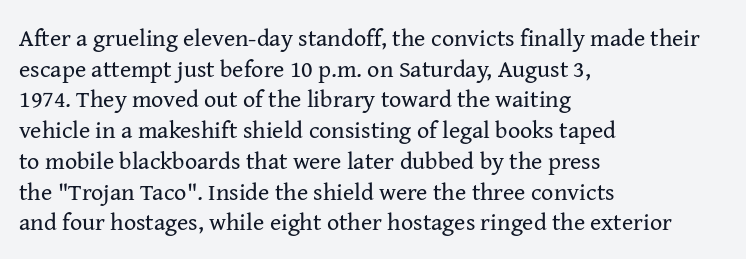
The image shows 24 px text type, upright; set left-aligned, normal line spacing (1.28x), normal letter spacing, not underlined.
